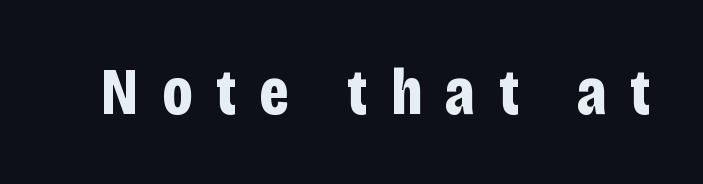
{"serif": "no", "italic": "no", "bold": "yes", "weight": "bold", "width": "condensed", "stroke_contrast": "low", "x_height": "large", "monospaced": "no", "underline": "no", "letter_spacing": "wide", "letter_spacing_em": 0.35, "glyph_px": 66}
